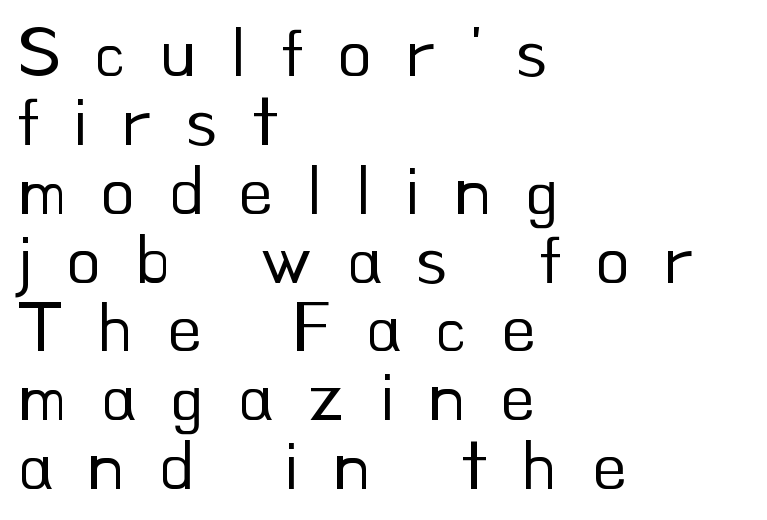
{"serif": "no", "italic": "no", "bold": "no", "weight": "regular", "width": "normal", "stroke_contrast": "low", "x_height": "small", "monospaced": "no", "underline": "no", "align": "left", "line_spacing": "tight", "line_spacing_ratio": 0.97, "letter_spacing": "wide", "letter_spacing_em": 0.48, "glyph_px": 71}
